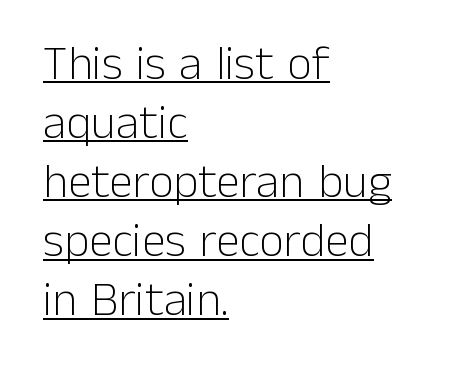
The image shows 48 px light sans-serif type, upright; set left-aligned, line spacing 1.23x, normal letter spacing, underlined; low stroke contrast and a medium x-height.
